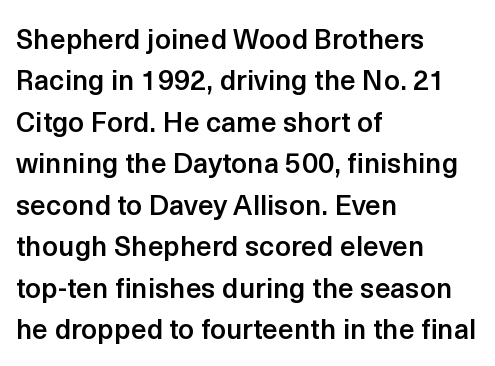
The image shows 28 px semibold sans-serif type, upright; set left-aligned, normal line spacing (1.48x), normal letter spacing, not underlined; a medium x-height.
